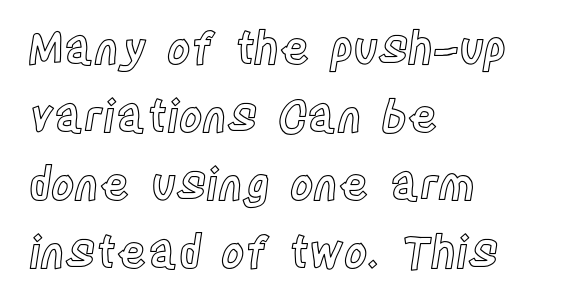
The image shows 45 px condensed type; set left-aligned, normal line spacing (1.51x), normal letter spacing, not underlined; a large x-height.
